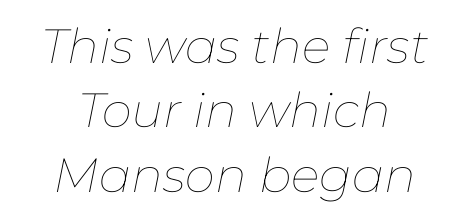
The image shows 48 px thin type, italic (leaning right); set centered, normal line spacing (1.34x), normal letter spacing, not underlined; low stroke contrast and a medium x-height.
